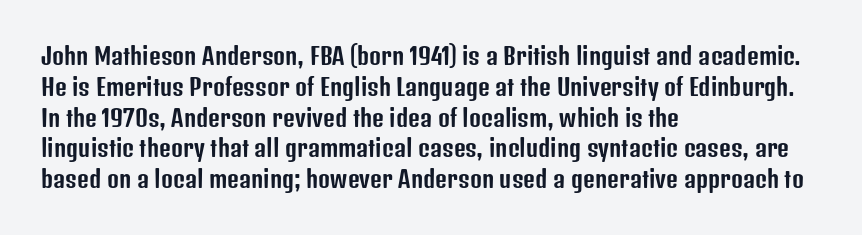
The glyphs are unaccompanied by any horizontal stroke below them. Quick note: not italic, upright. Each word holds together tightly as a unit, with standard inter-letter gaps. The paragraph shown leans on its left margin. Does the leading feel generous? No, just average.
